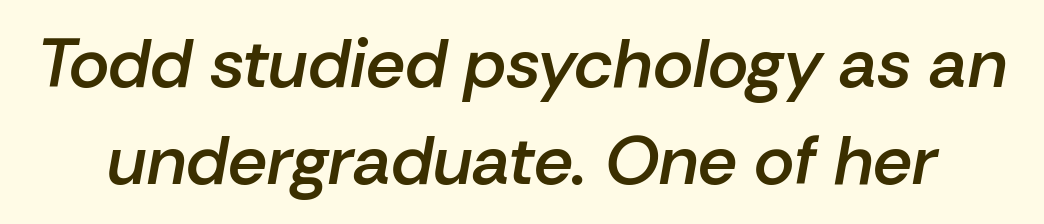
Q: Is the text bold? A: Semi-bold.
Q: Is the text italic (slanted)? A: Yes, it leans right by about 10 degrees.
Q: Is the text underlined? A: No.
Q: Is the spacing between letters normal or unusually wide? A: Normal.
Q: Is the spacing between lines tight, normal or loose? A: Normal.
Q: Width (condensed, normal, or wide)? A: Normal.
Q: Stroke contrast? A: Low.
Q: x-height? A: Medium.
Q: Monospaced? A: No.
